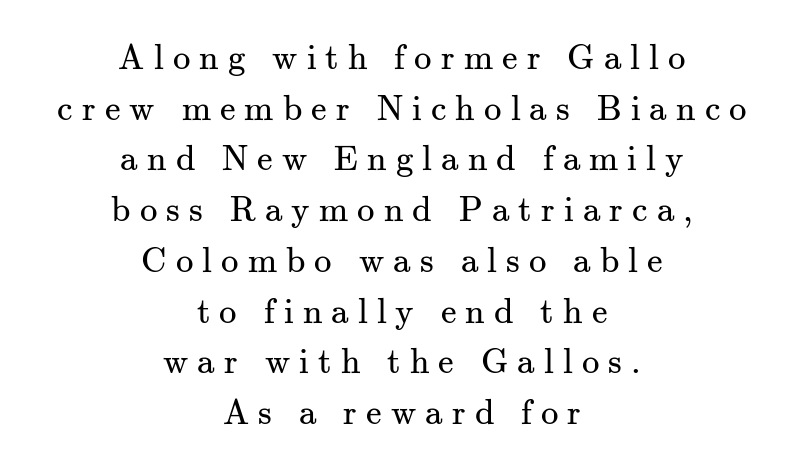
The image shows 35 px regular-weight serif type, upright; set centered, normal line spacing (1.45x), unusually wide letter spacing (+0.26 em), not underlined; medium stroke contrast and a small x-height.
